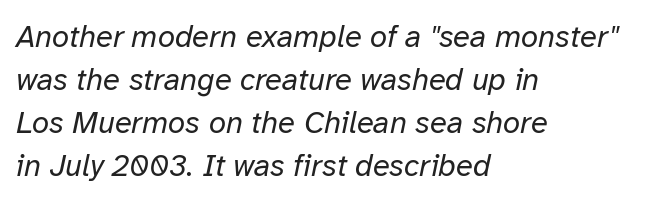
Q: Is the text bold? A: No.
Q: Is the text italic (slanted)? A: Yes, it leans right by about 12 degrees.
Q: Is the text underlined? A: No.
Q: How is the paragraph aligned? A: Left-aligned.
Q: Is the spacing between letters normal or unusually wide? A: Normal.
Q: Is the spacing between lines tight, normal or loose? A: Normal.
Q: Width (condensed, normal, or wide)? A: Normal.
Q: Stroke contrast? A: Low.
Q: x-height? A: Medium.
Q: Monospaced? A: No.
